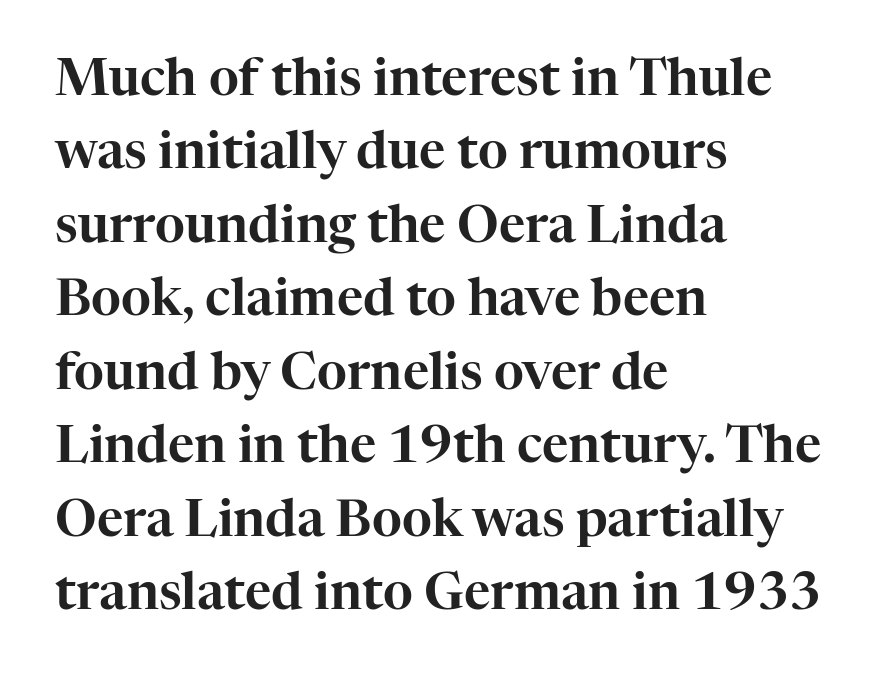
{"serif": "yes", "italic": "no", "width": "normal", "stroke_contrast": "high", "x_height": "medium", "monospaced": "no", "underline": "no", "align": "left", "line_spacing": "normal", "line_spacing_ratio": 1.44, "letter_spacing": "normal", "letter_spacing_em": 0.0, "glyph_px": 51}
